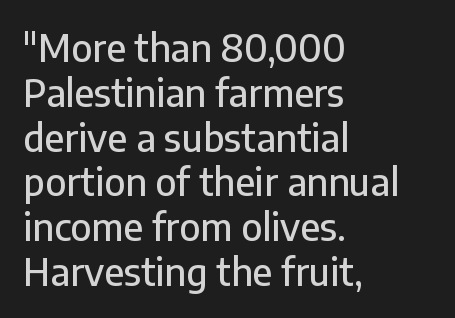
The image shows 37 px sans-serif type, upright; set left-aligned, line spacing 1.21x, normal letter spacing, not underlined; low stroke contrast and a medium x-height.
